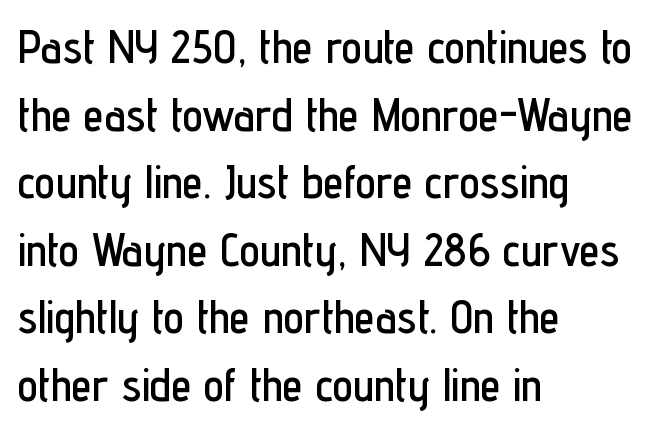
Q: Is the text italic (slanted)? A: No, it is upright.
Q: Is the typeface a serif or a sans-serif typeface? A: Sans-serif.
Q: Is the text underlined? A: No.
Q: How is the paragraph aligned? A: Left-aligned.
Q: Is the spacing between letters normal or unusually wide? A: Normal.
Q: Is the spacing between lines tight, normal or loose? A: Normal.
Q: Width (condensed, normal, or wide)? A: Condensed.
Q: Stroke contrast? A: Low.
Q: x-height? A: Medium.
Q: Monospaced? A: No.
